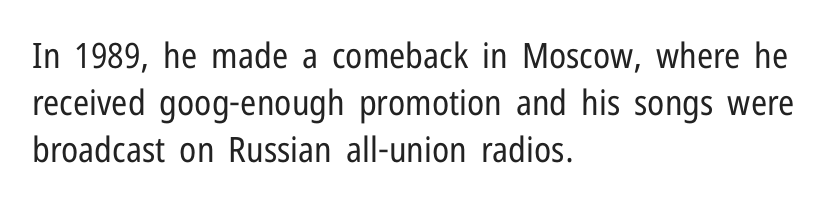
The image shows 35 px regular-weight, condensed sans-serif type, upright; set left-aligned, normal line spacing (1.35x), normal letter spacing, not underlined; low stroke contrast and a medium x-height.
